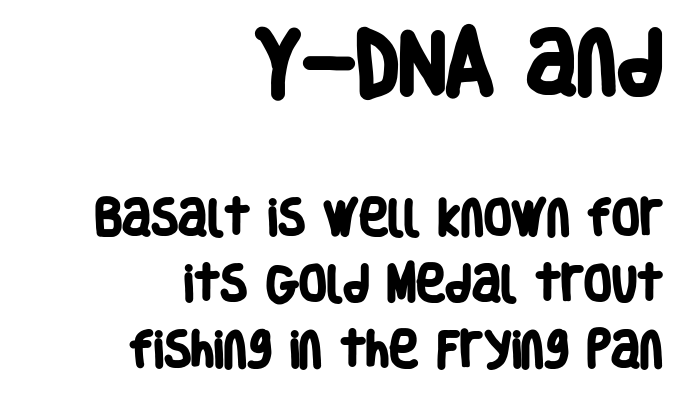
Chunky letters — that's bold for sure. A typesetter would call this proportional, since set widths differ per character. The face used here appears at its bigger size in the upper chunk. The vertical gap from one line to the next is medium.
